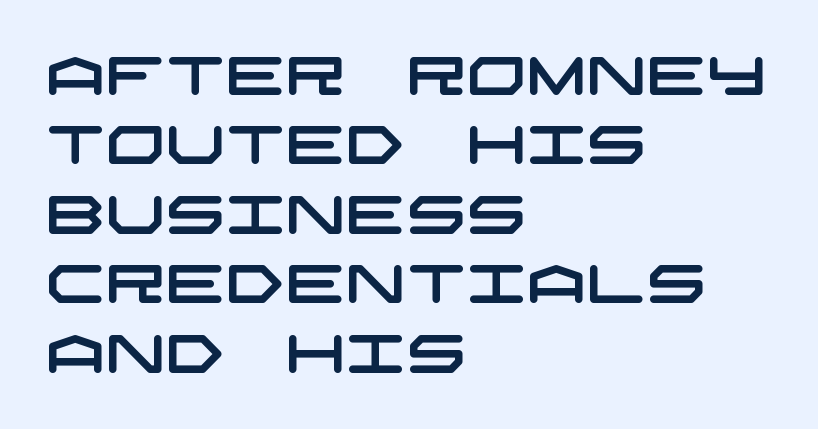
The text block is weighted toward the left margin, trailing off unevenly rightward. The block of text has a typical density, with ordinary space between rows. The characters display no serif detailing; their extremities are plain. Words float on clear page, feet unadorned. Nobody touched the tracking dial on this one.
